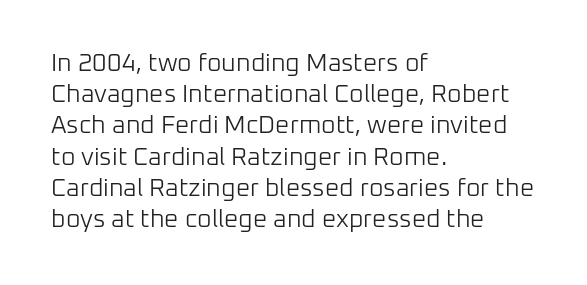
Q: Is the text bold? A: No.
Q: Is the text italic (slanted)? A: No, it is upright.
Q: Is the text underlined? A: No.
Q: How is the paragraph aligned? A: Left-aligned.
Q: Is the spacing between letters normal or unusually wide? A: Normal.
Q: Is the spacing between lines tight, normal or loose? A: Normal.
